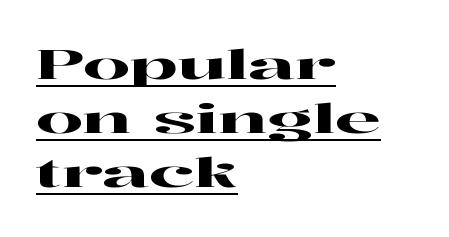
These lines are set flush left with a ragged right edge. A normal amount of white space separates one row of letters from the next. The characters display serif detailing at their extremities. Students, note that the glyphs here touch the page at normal intervals. Compared with undecorated copy, this sample adds a rule below the words. It's the straight-up-and-down kind of type.
